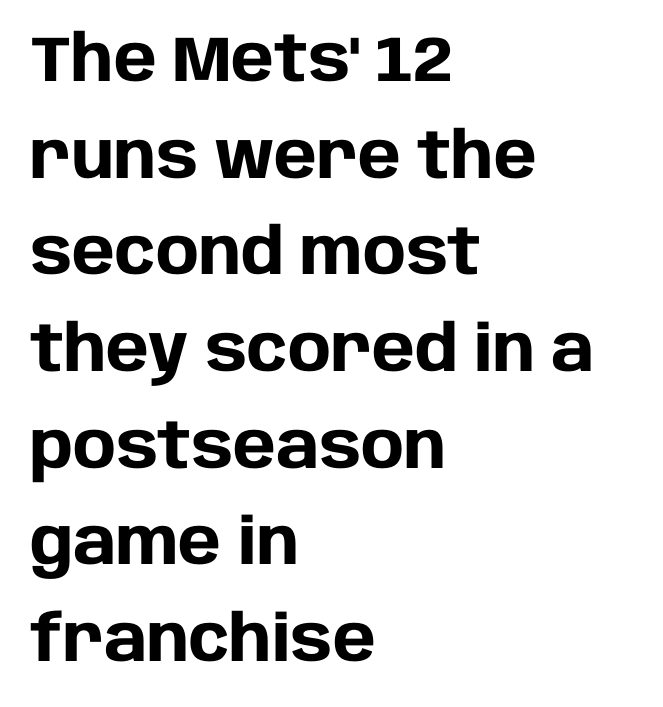
The image shows 64 px heavy sans-serif type, upright; set left-aligned, normal line spacing (1.51x), normal letter spacing, not underlined; low stroke contrast and a large x-height.
